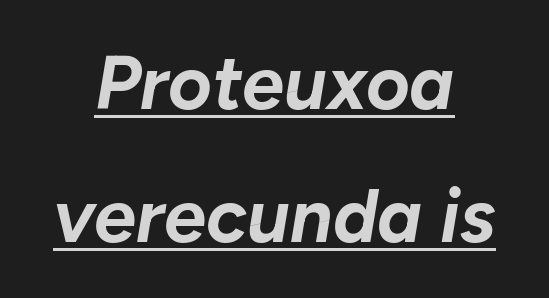
Q: Is the text bold? A: Yes.
Q: Is the text italic (slanted)? A: Yes, it leans right by about 10 degrees.
Q: Is the text underlined? A: Yes.
Q: How is the paragraph aligned? A: Centered.
Q: Is the spacing between letters normal or unusually wide? A: Normal.
Q: Width (condensed, normal, or wide)? A: Normal.
Q: Stroke contrast? A: Low.
Q: x-height? A: Medium.
Q: Monospaced? A: No.
